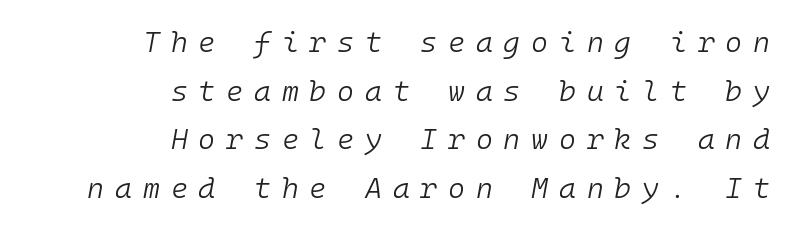
The passage shown is not bold in any degree. Does the leading feel generous? No, just average. Which margin do the lines hug? The right one — the left edge is uneven. Observe the lean: these are italic letterforms. Only glyphs here, with clear space below each row. You could only call the tracking loose — the letters float apart.
